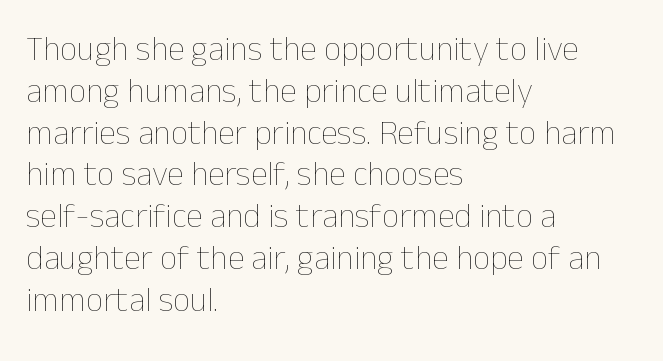
The passage shown is not underscored anywhere. Designer's note — italics off, roman on. Inter-character spacing is left at the font's built-in metrics. This sample has the flowing, uneven cadence of proportional lettering.
